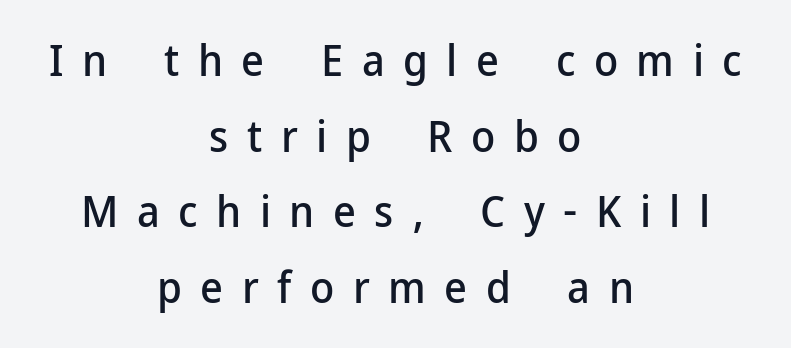
Q: Is the text italic (slanted)? A: No, it is upright.
Q: Is the typeface a serif or a sans-serif typeface? A: Sans-serif.
Q: Is the text underlined? A: No.
Q: How is the paragraph aligned? A: Centered.
Q: Is the spacing between letters normal or unusually wide? A: Unusually wide.
Q: Width (condensed, normal, or wide)? A: Normal.
Q: Stroke contrast? A: Low.
Q: x-height? A: Medium.
Q: Monospaced? A: No.
